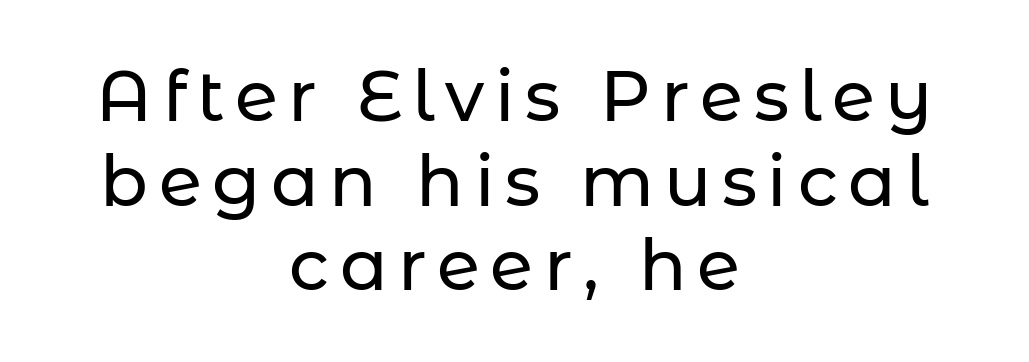
The image shows 70 px sans-serif type, upright; set centered, line spacing 1.21x, not underlined; low stroke contrast and a medium x-height.
